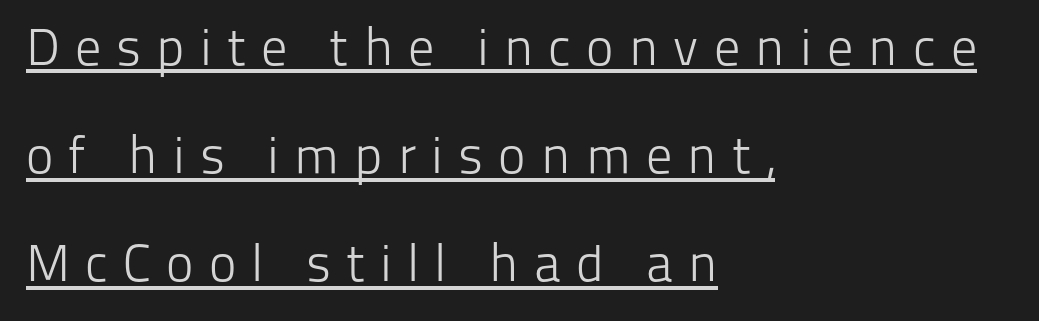
{"serif": "no", "italic": "no", "bold": "no", "weight": "light", "width": "normal", "stroke_contrast": "low", "x_height": "medium", "monospaced": "no", "underline": "yes", "align": "left", "line_spacing": "loose", "line_spacing_ratio": 2.08, "letter_spacing": "wide", "letter_spacing_em": 0.29, "glyph_px": 52}
